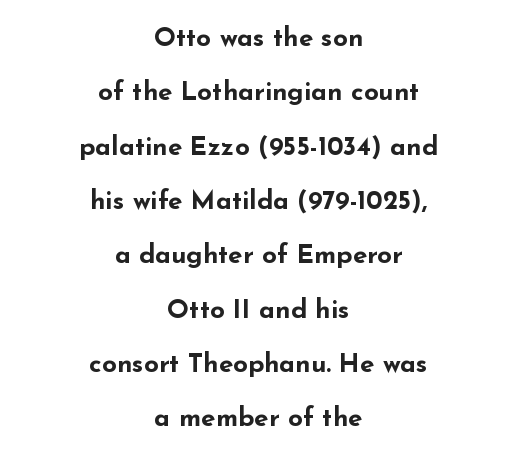
The image shows 26 px bold type, upright; set centered, loose line spacing (2.09x), normal letter spacing, not underlined.
